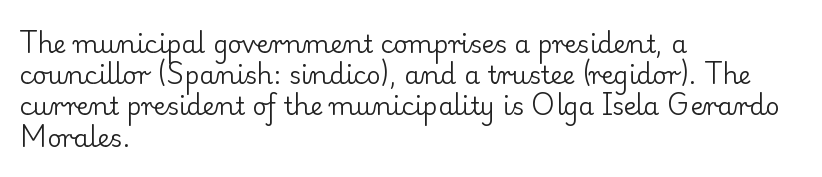
Q: Is the text bold? A: No.
Q: Is the text italic (slanted)? A: No, it is upright.
Q: Is the text underlined? A: No.
Q: How is the paragraph aligned? A: Left-aligned.
Q: Is the spacing between letters normal or unusually wide? A: Normal.
Q: Is the spacing between lines tight, normal or loose? A: Normal.
